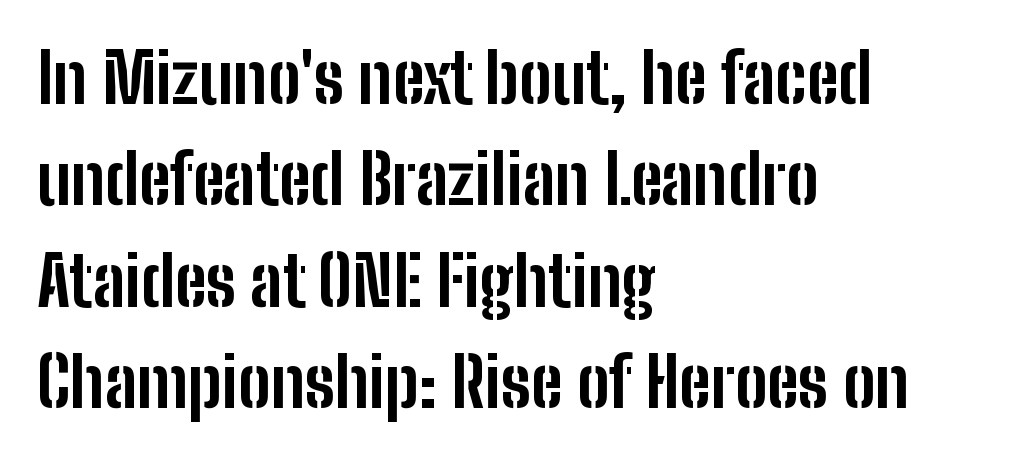
{"serif": "no", "italic": "no", "bold": "yes", "weight": "bold", "width": "condensed", "stroke_contrast": "low", "x_height": "medium", "monospaced": "no", "underline": "no", "align": "left", "line_spacing": "normal", "line_spacing_ratio": 1.49, "letter_spacing": "normal", "letter_spacing_em": 0.0, "glyph_px": 68}
